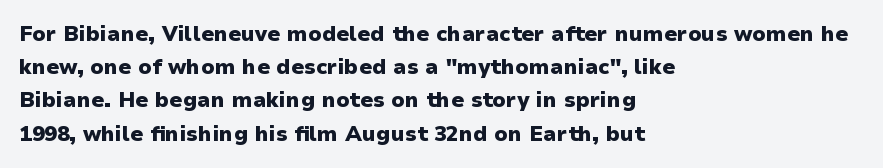
The font is running at its bold setting. Letters rest on an invisible, unmarked baseline. Students, note that the glyphs here touch the page at normal intervals. The rendering anchors every line to the left-hand side.
